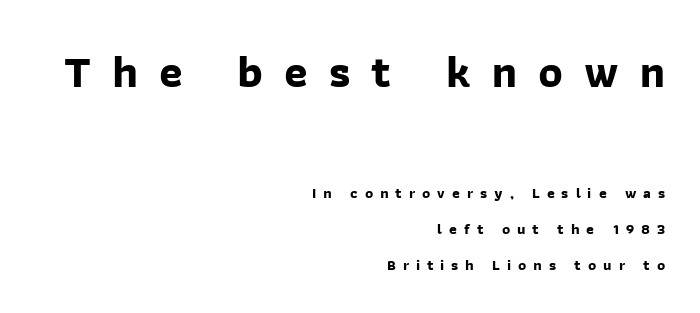
The image shows 45 px bold sans-serif type; set right-aligned, loose line spacing (2.42x), unusually wide letter spacing (+0.46 em), not underlined; the first (top) block is 3.0x larger; low stroke contrast and a medium x-height.
